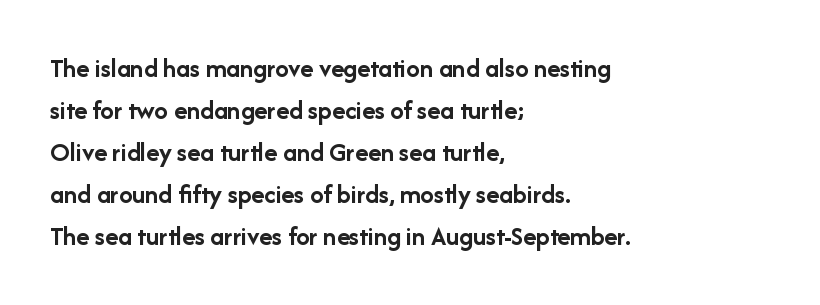
{"italic": "no", "bold": "yes", "underline": "no", "align": "left", "line_spacing": "normal", "line_spacing_ratio": 1.56, "letter_spacing": "normal", "letter_spacing_em": 0.0, "glyph_px": 27}
